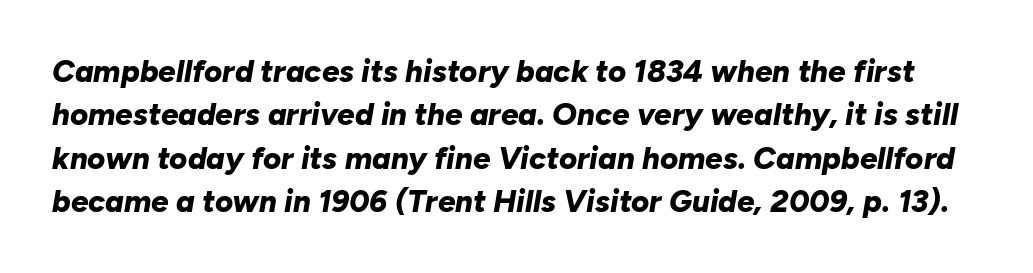
The image shows 31 px bold type, italic (leaning right); set normal line spacing (1.4x), normal letter spacing, not underlined; low stroke contrast and a medium x-height.
